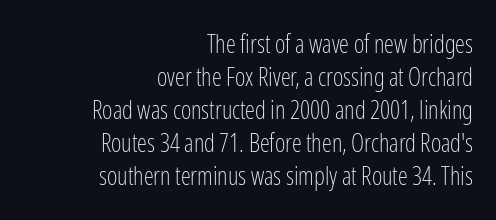
Only glyphs here, with clear space below each row. Vertical strokes here are truly vertical. The text block is weighted toward the right margin, trailing off unevenly leftward. Each new line begins a customary step beneath the previous one. The type is set solid horizontally, with unmodified tracking. The font is comparable to plain body text, perhaps lighter.
